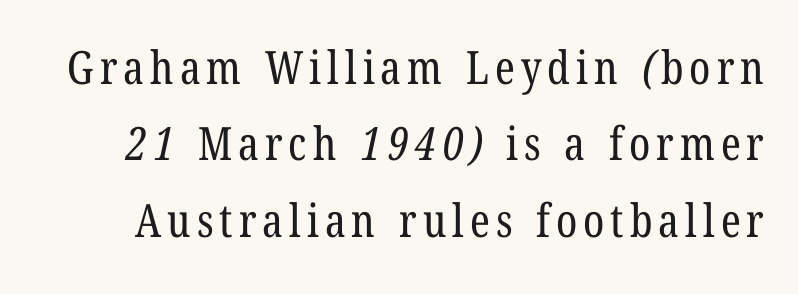
The image shows 46 px regular-weight, condensed serif type; set normal line spacing (1.66x), not underlined; low stroke contrast and a medium x-height.
